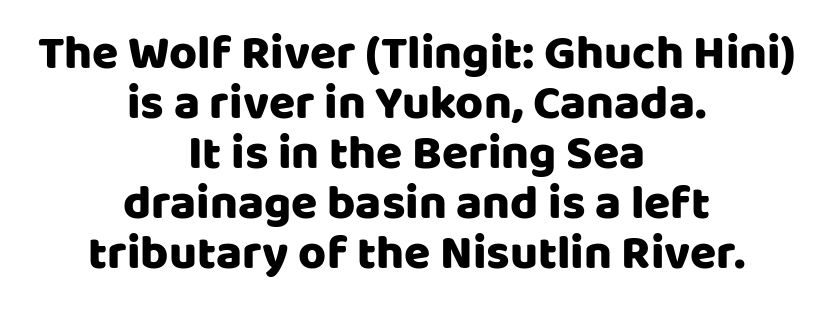
Note the varied advance widths — an 'i' is clearly narrower than an 'm'. The rag falls on both sides of this text block equally. One glance says dense: line gaps are narrower than usual. Characters remain perfectly vertical along every line. Check the space under the baseline: it is left empty. The glyphs in this specimen are sans serif.
